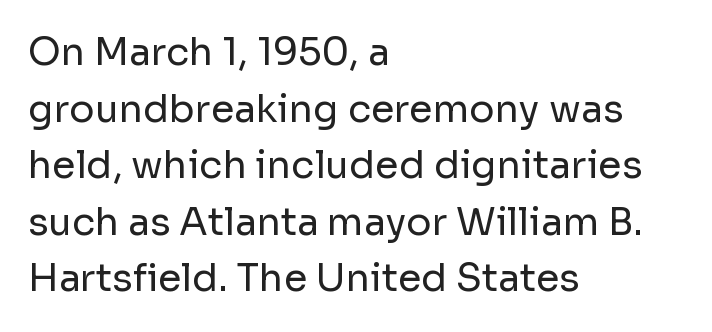
Q: Is the text bold? A: No.
Q: Is the text italic (slanted)? A: No, it is upright.
Q: Is the typeface a serif or a sans-serif typeface? A: Sans-serif.
Q: Is the text underlined? A: No.
Q: How is the paragraph aligned? A: Left-aligned.
Q: Is the spacing between letters normal or unusually wide? A: Normal.
Q: Is the spacing between lines tight, normal or loose? A: Normal.
Q: Width (condensed, normal, or wide)? A: Normal.
Q: Stroke contrast? A: Low.
Q: x-height? A: Medium.
Q: Monospaced? A: No.
